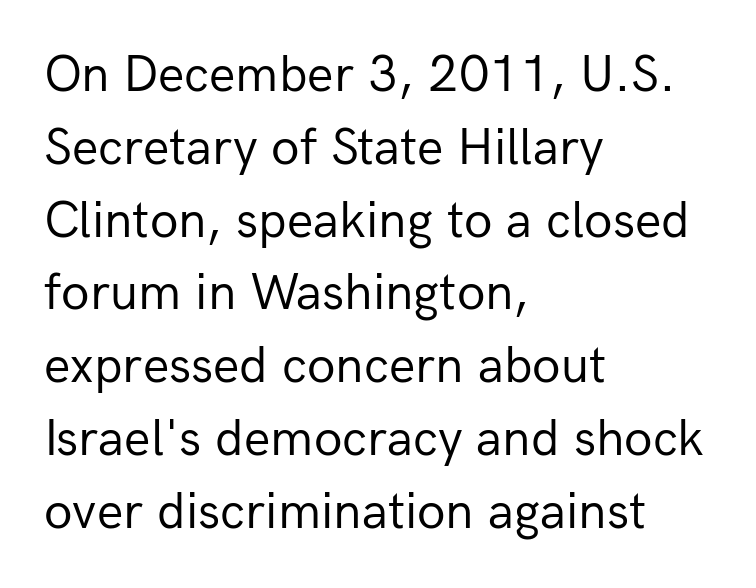
The image shows 52 px regular-weight sans-serif type, upright; set left-aligned, normal line spacing (1.4x), normal letter spacing, not underlined; low stroke contrast and a medium x-height.
